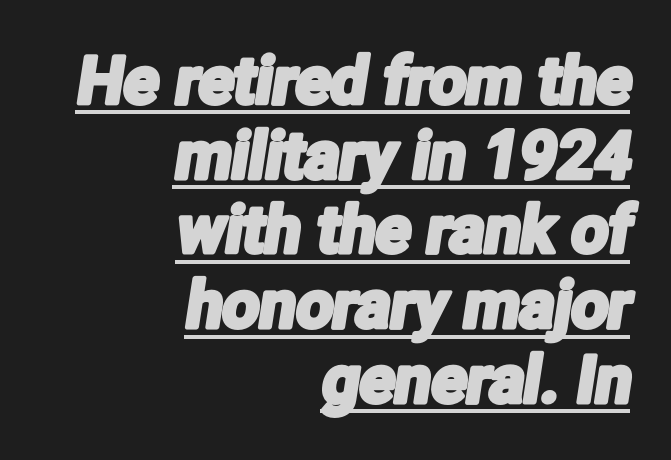
The image shows 65 px condensed sans-serif type; set right-aligned, tight line spacing (1.15x), normal letter spacing, underlined; low stroke contrast and a medium x-height.
